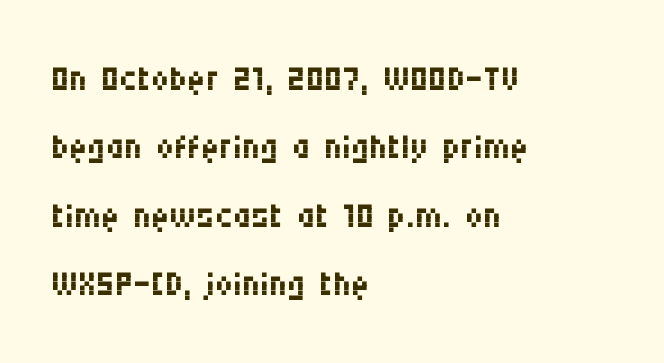
The image shows 50 px regular-weight, condensed sans-serif type, upright; set left-aligned, normal line spacing (1.37x), normal letter spacing, not underlined; medium stroke contrast and a large x-height.
